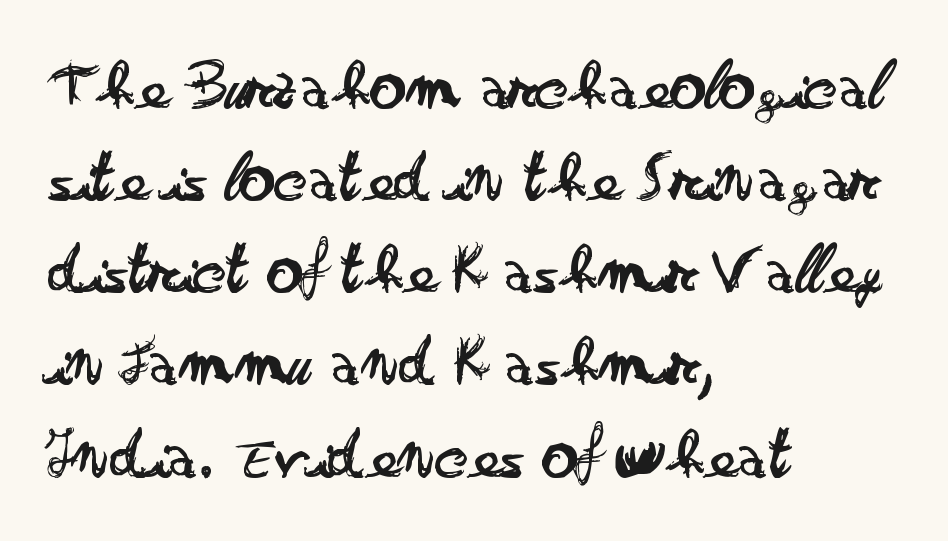
The image shows 72 px regular-weight, wide sans-serif type, upright; set left-aligned, normal line spacing (1.28x), normal letter spacing, not underlined; low stroke contrast and a small x-height.
